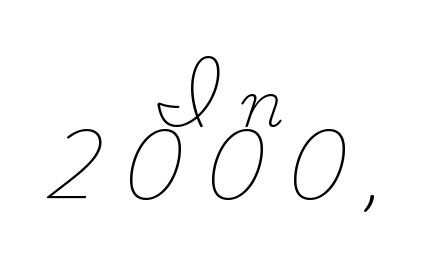
The image shows 62 px light serif type; set centered, line spacing 1.18x, unusually wide letter spacing (+0.4 em), not underlined; low stroke contrast and a small x-height.
